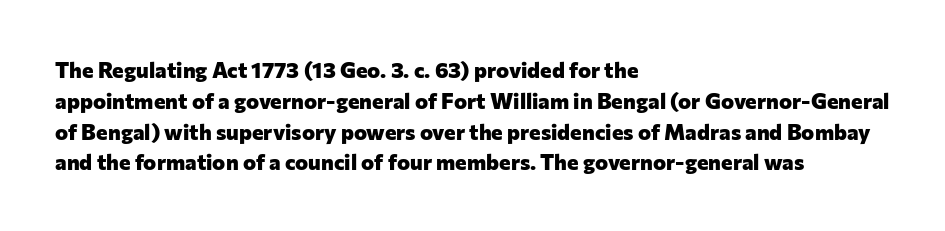
No italicization has been applied; the sample stays upright. The line-height multiplier appears to be the usual default. The face used here has the dense, thick strokes of a bold. Clear beneath every line of the passage. Each word holds together tightly as a unit, with standard inter-letter gaps. The typesetter chose a ragged-right arrangement here.
